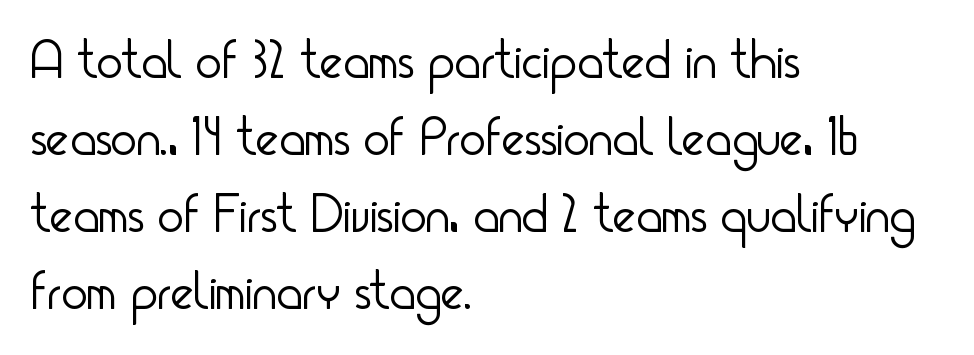
I'd call this a sans setting — the letters go barefoot. The type is set solid horizontally, with unmodified tracking. The space between consecutive lines is moderate. Think of a printed novel: that variable character pitch is what you see here. This is not heavy type; no bold has been used. This sample uses an upright cut, with every glyph sitting square on the baseline.
